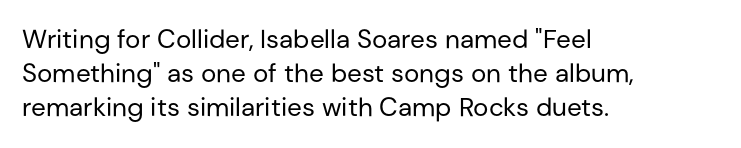
{"italic": "no", "bold": "no", "underline": "no", "align": "left", "line_spacing": "normal", "line_spacing_ratio": 1.31, "letter_spacing": "normal", "letter_spacing_em": 0.0, "glyph_px": 26}
